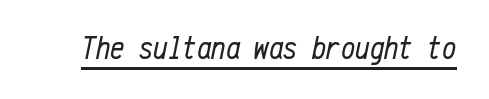
The font sits on the lighter half of the weight spectrum, regular included. Characters follow at the spacing the type designer built in. These lines are rendered in a fixed-pitch font. Looking at the ascenders, they clearly lean.
